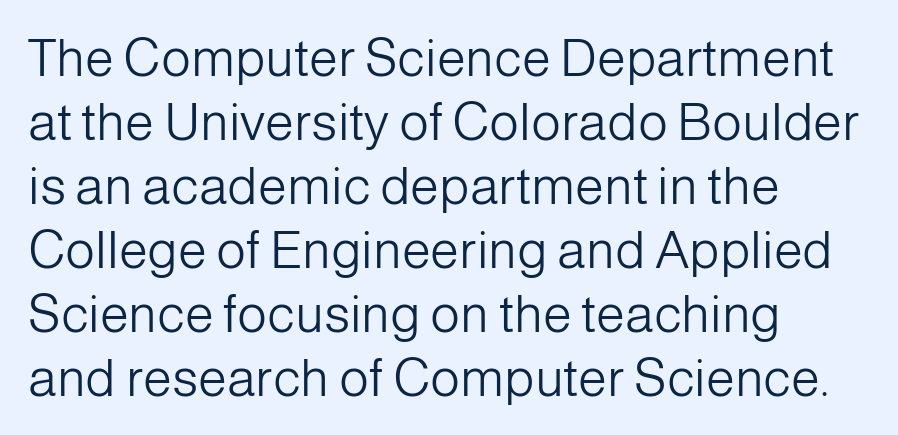
The passage shown is typeset with a sans-serif family. Caption: face not bold, strokes unweighted. Only glyphs here, with clear space below each row. Teacher's note: observe the even left margin — that is flush-left alignment. The passage shown is typed in a proportional face where columns would drift. These lines were composed using upright roman letters.
